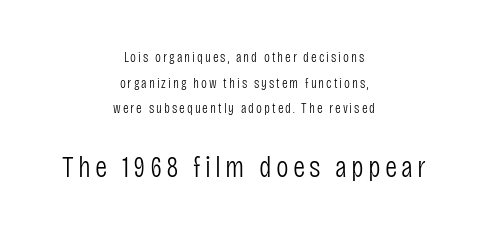
{"serif": "no", "italic": "no", "bold": "no", "weight": "light", "width": "condensed", "stroke_contrast": "low", "x_height": "large", "monospaced": "no", "underline": "no", "align": "center", "line_spacing_ratio": 1.83, "larger_block": "second", "size_ratio": 2.14, "glyph_px": 30}
